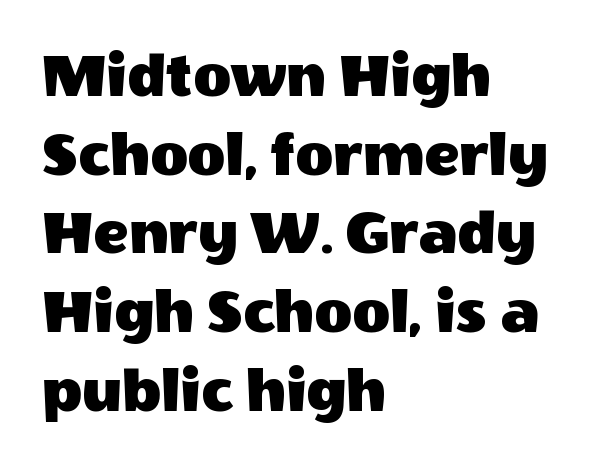
{"serif": "no", "italic": "no", "width": "normal", "x_height": "large", "monospaced": "no", "underline": "no", "align": "left", "line_spacing_ratio": 1.21, "letter_spacing": "normal", "letter_spacing_em": 0.0, "glyph_px": 65}
